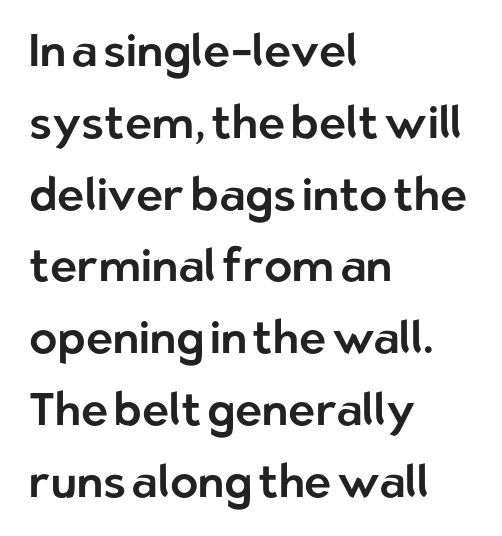
The passage shown is typeset with a sans-serif family. Tracking value appears to be zero — textbook default spacing. The lettering holds an erect, upright posture throughout. Vertically, the passage feels balanced, rows spaced as you'd expect. Descender tails drop into unmarked territory. Each line starts at the same left margin while the right side varies.
